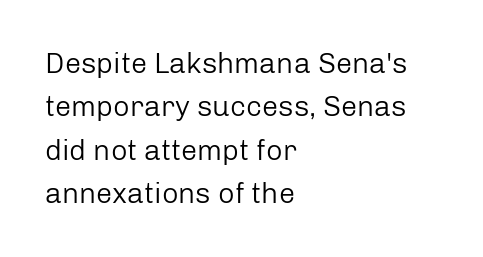
Descender tails drop into unmarked territory. This sample uses an upright cut, with every glyph sitting square on the baseline. These lines keep a tight, regular rhythm from letter to letter. Left-aligned paragraph, ragged on the right. These glyphs show unthickened strokes, regular width or finer. Check where the strokes stop: nothing finishes them off — pure sans.
